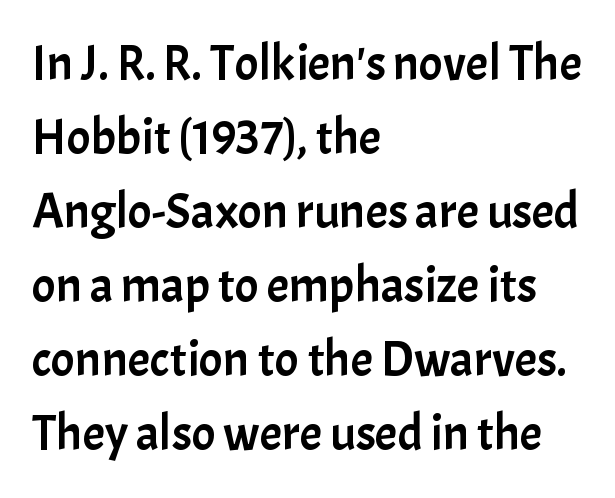
{"serif": "no", "italic": "no", "width": "normal", "stroke_contrast": "low", "x_height": "medium", "monospaced": "no", "underline": "no", "align": "left", "line_spacing": "normal", "line_spacing_ratio": 1.48, "letter_spacing": "normal", "letter_spacing_em": 0.0, "glyph_px": 50}
